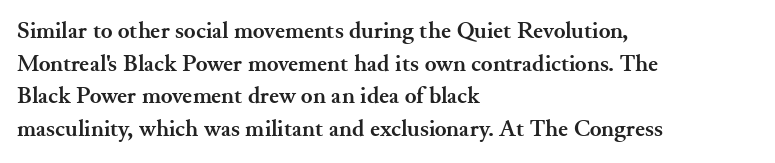
Q: Is the text bold? A: Yes.
Q: Is the text italic (slanted)? A: No, it is upright.
Q: Is the text underlined? A: No.
Q: How is the paragraph aligned? A: Left-aligned.
Q: Is the spacing between letters normal or unusually wide? A: Normal.
Q: Is the spacing between lines tight, normal or loose? A: Normal.
